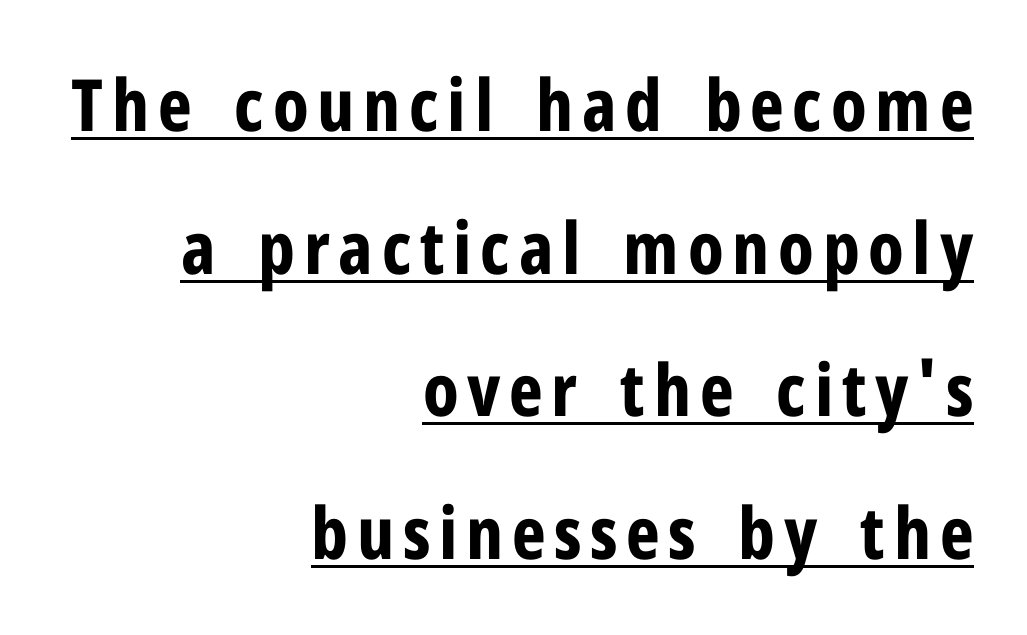
You'd pick this weight for a headline — it's a proper bold. Looks like regular typesetting: each glyph gets only the width it needs. Honestly, the underline is the first thing you notice here. The type sits square on the baseline with zero lean. The designer dialed line spacing up above the default. These lines are composed in type without serifs.
